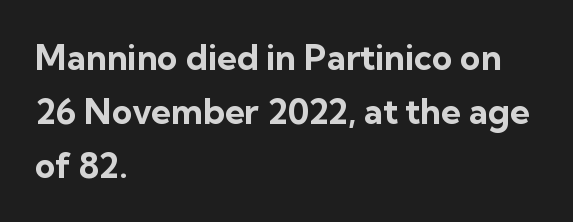
Q: Is the text bold? A: Yes.
Q: Is the text italic (slanted)? A: No, it is upright.
Q: Is the typeface a serif or a sans-serif typeface? A: Sans-serif.
Q: Is the text underlined? A: No.
Q: How is the paragraph aligned? A: Left-aligned.
Q: Is the spacing between letters normal or unusually wide? A: Normal.
Q: Is the spacing between lines tight, normal or loose? A: Normal.
Q: Width (condensed, normal, or wide)? A: Normal.
Q: Stroke contrast? A: Low.
Q: x-height? A: Medium.
Q: Monospaced? A: No.
